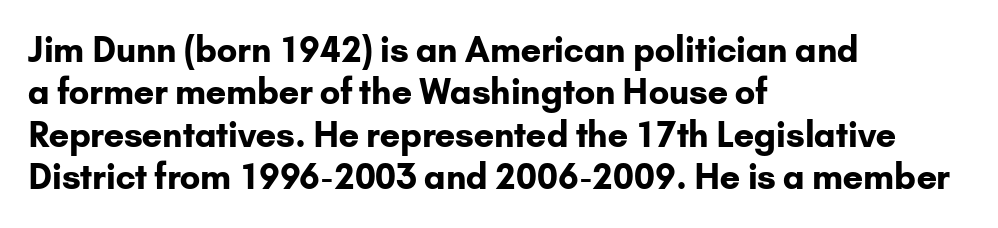
{"serif": "no", "italic": "no", "bold": "yes", "weight": "bold", "width": "normal", "stroke_contrast": "low", "x_height": "small", "monospaced": "no", "underline": "no", "align": "left", "line_spacing": "normal", "line_spacing_ratio": 1.25, "letter_spacing": "normal", "letter_spacing_em": 0.0, "glyph_px": 34}
